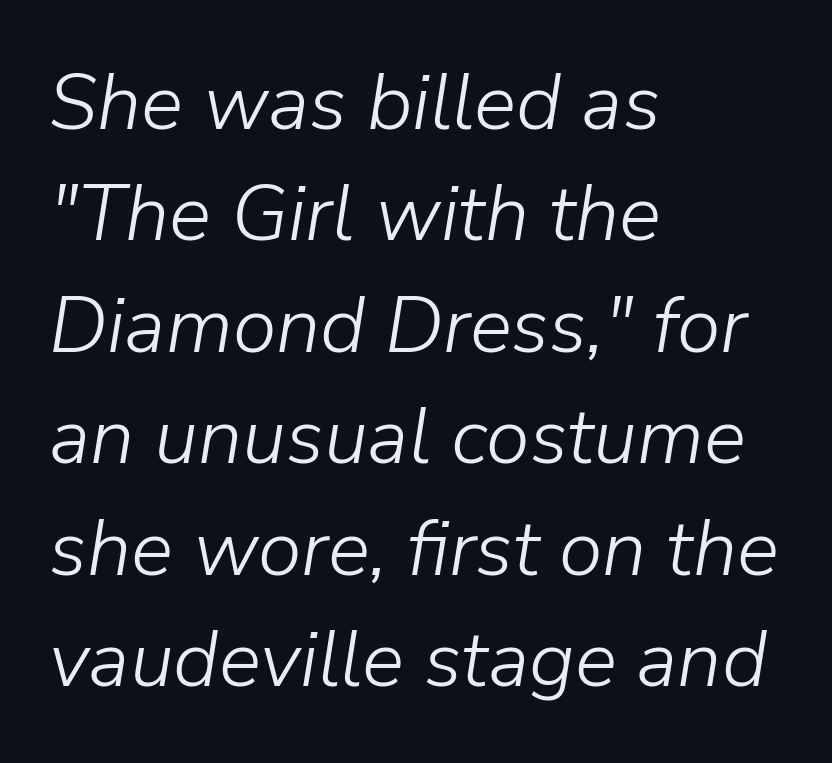
Underlining? Definitely not there. Is the letter spacing exaggerated? No — it looks like the ordinary default. The setting favours the left margin, as ordinary paragraphs usually do. Nothing heavy about these letters — not bold at all. Here the designer chose a conventional face with non-uniform glyph widths.
